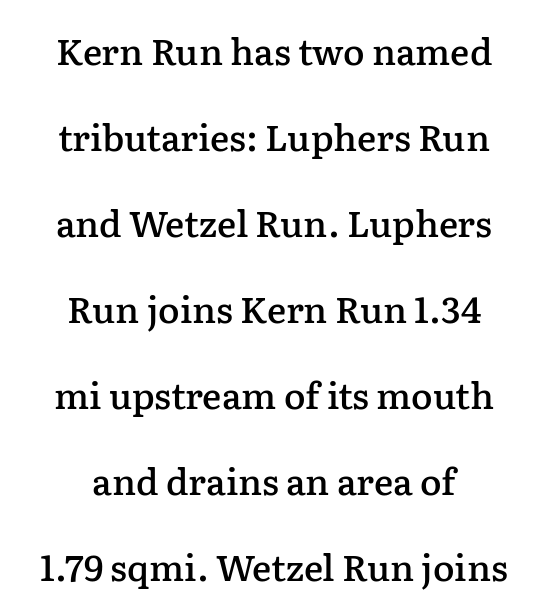
The image shows 36 px semibold serif type, upright; set centered, loose line spacing (2.39x), normal letter spacing, not underlined; low stroke contrast and a medium x-height.
